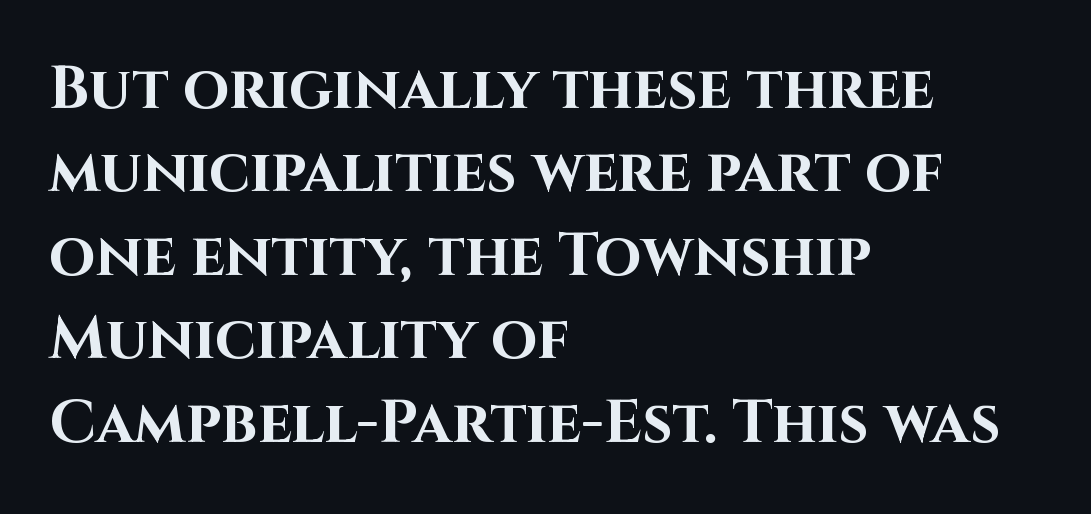
Its strokes are broad and dark, the hallmark of bold type. Check where the strokes stop: nothing finishes them off — pure sans. Bare-footed words on every line. The passage shown stacks its lines at a standard gap.
